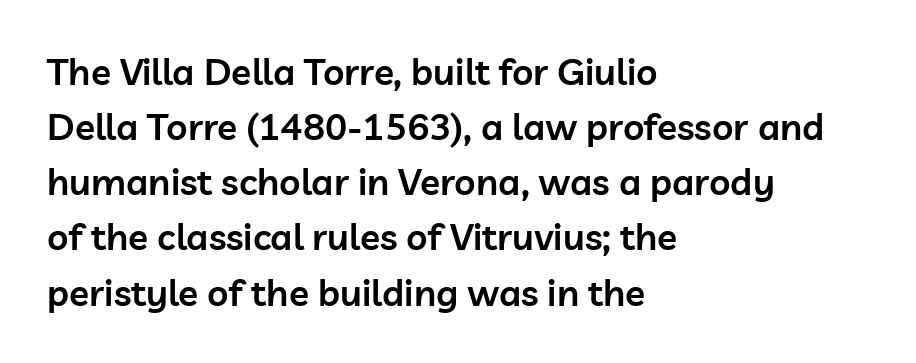
Q: Is the text bold? A: Semi-bold.
Q: Is the text italic (slanted)? A: No, it is upright.
Q: Is the typeface a serif or a sans-serif typeface? A: Sans-serif.
Q: Is the text underlined? A: No.
Q: How is the paragraph aligned? A: Left-aligned.
Q: Is the spacing between letters normal or unusually wide? A: Normal.
Q: Is the spacing between lines tight, normal or loose? A: Normal.
Q: Width (condensed, normal, or wide)? A: Normal.
Q: Stroke contrast? A: Low.
Q: x-height? A: Medium.
Q: Monospaced? A: No.
